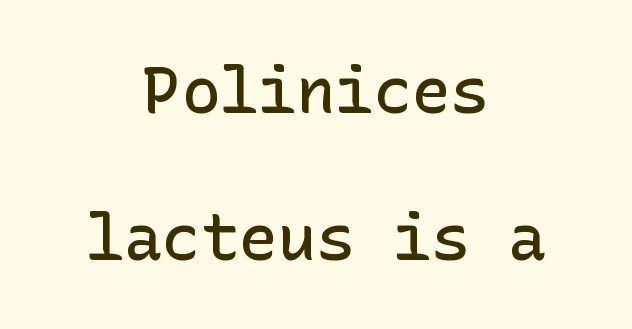
Q: Is the text bold? A: Semi-bold.
Q: Is the text italic (slanted)? A: No, it is upright.
Q: Is the typeface a serif or a sans-serif typeface? A: Sans-serif.
Q: Is the text underlined? A: No.
Q: How is the paragraph aligned? A: Centered.
Q: Is the spacing between letters normal or unusually wide? A: Normal.
Q: Is the spacing between lines tight, normal or loose? A: Loose.
Q: Width (condensed, normal, or wide)? A: Normal.
Q: Stroke contrast? A: Low.
Q: x-height? A: Medium.
